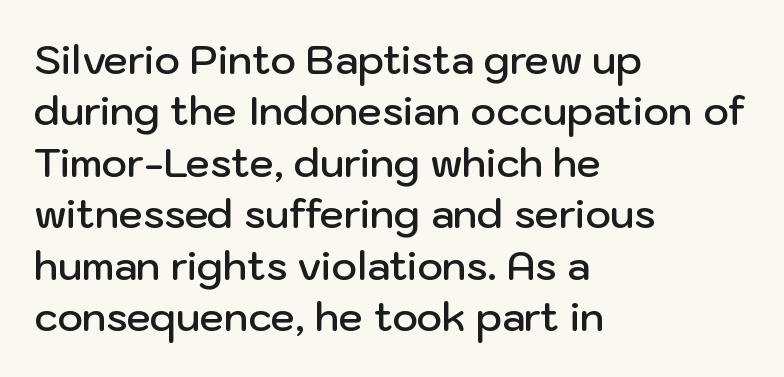
The image shows 39 px semibold sans-serif type, upright; set left-aligned, normal line spacing (1.32x), normal letter spacing, not underlined; low stroke contrast and a medium x-height.
